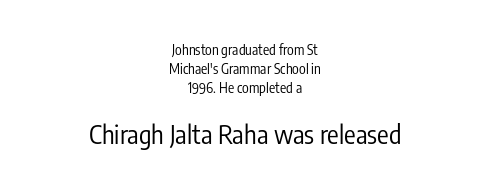
Q: Is the text bold? A: No.
Q: Is the text italic (slanted)? A: No, it is upright.
Q: Is the text underlined? A: No.
Q: How is the paragraph aligned? A: Centered.
Q: Is the spacing between letters normal or unusually wide? A: Normal.
Q: Is the spacing between lines tight, normal or loose? A: Normal.
Q: Which block of text is set in a larger size, the first (top) or the second (bottom)? A: The second (bottom) one.
